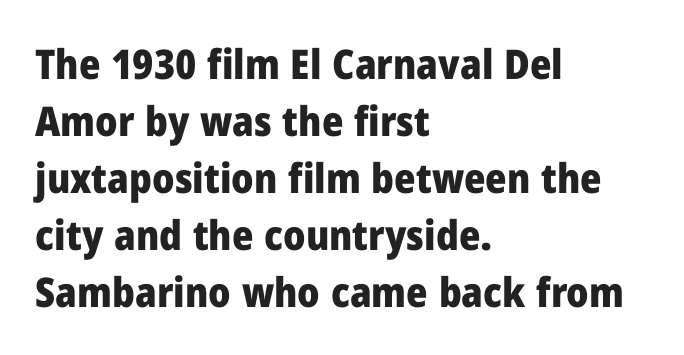
Q: Is the text bold? A: Yes.
Q: Is the text italic (slanted)? A: No, it is upright.
Q: Is the typeface a serif or a sans-serif typeface? A: Sans-serif.
Q: Is the text underlined? A: No.
Q: How is the paragraph aligned? A: Left-aligned.
Q: Is the spacing between letters normal or unusually wide? A: Normal.
Q: Is the spacing between lines tight, normal or loose? A: Normal.
Q: Width (condensed, normal, or wide)? A: Normal.
Q: Stroke contrast? A: Low.
Q: x-height? A: Medium.
Q: Monospaced? A: No.
